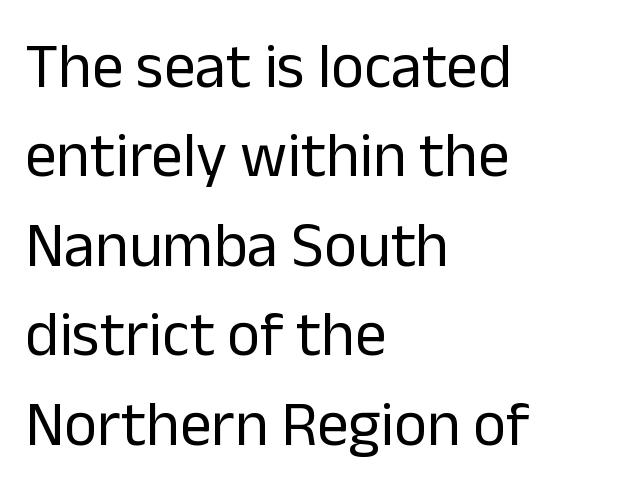
The image shows 63 px regular-weight sans-serif type, upright; set left-aligned, normal line spacing (1.42x), normal letter spacing, not underlined; low stroke contrast and a medium x-height.
